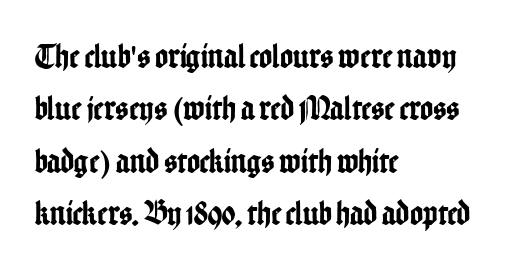
The image shows 35 px condensed sans-serif type, upright; set left-aligned, normal line spacing (1.5x), normal letter spacing, not underlined; low stroke contrast and a medium x-height.
